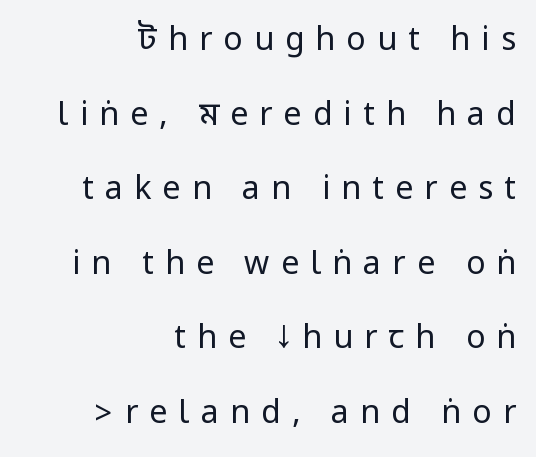
Widely set lines give the paragraph a tall, airy silhouette. Unlike a traditional serif, this face leaves its strokes unadorned. The space directly below the letters is spotless. Loose tracking; the words dissolve into strings of separated letters.
